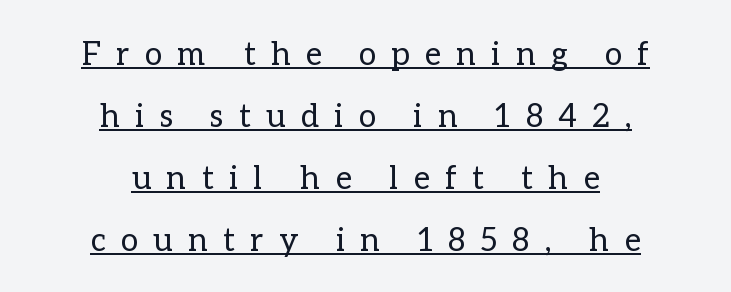
Q: Is the text bold? A: No.
Q: Is the text italic (slanted)? A: No, it is upright.
Q: Is the text underlined? A: Yes.
Q: How is the paragraph aligned? A: Centered.
Q: Is the spacing between letters normal or unusually wide? A: Unusually wide.
Q: Is the spacing between lines tight, normal or loose? A: Loose.
Q: Width (condensed, normal, or wide)? A: Normal.
Q: Stroke contrast? A: Low.
Q: x-height? A: Medium.
Q: Monospaced? A: No.
